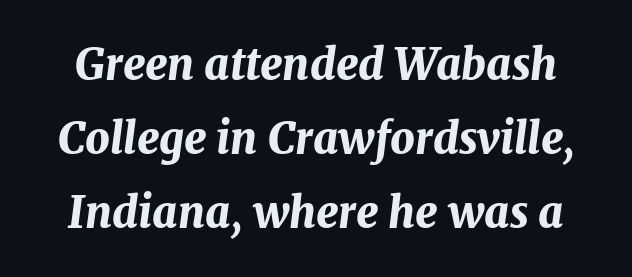
The image shows 43 px bold type, italic (leaning right); set line spacing 1.72x, normal letter spacing, not underlined; medium stroke contrast and a medium x-height.
